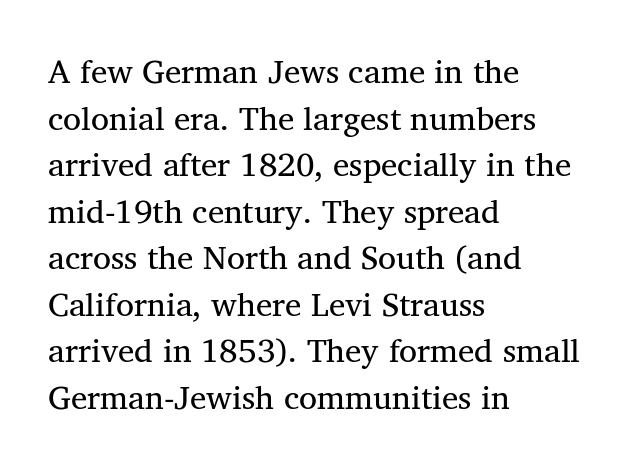
Teacher's note: observe the even left margin — that is flush-left alignment. This sample keeps an unexceptional amount of space between lines. Classification — serif. Character widths vary here, with narrow letters taking less room than wide ones.
